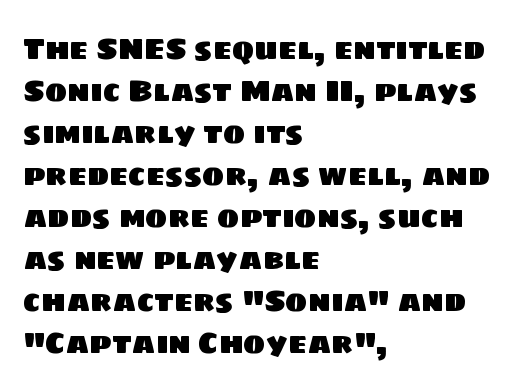
The image shows 30 px sans-serif type; set left-aligned, normal line spacing (1.4x), normal letter spacing, not underlined; low stroke contrast and a large x-height.
